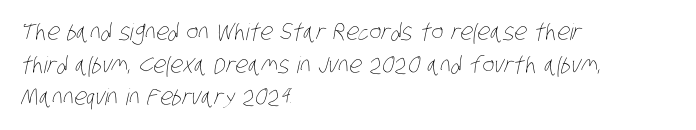
The image shows 23 px text type; set left-aligned, normal line spacing (1.42x), normal letter spacing, not underlined.
